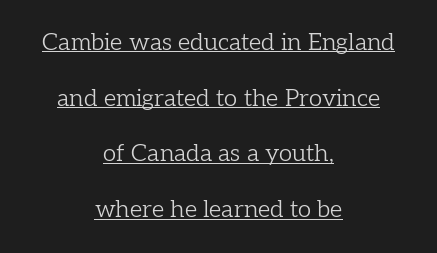
{"italic": "no", "bold": "no", "underline": "yes", "align": "center", "line_spacing": "loose", "line_spacing_ratio": 2.32, "letter_spacing": "normal", "letter_spacing_em": 0.0, "glyph_px": 24}
